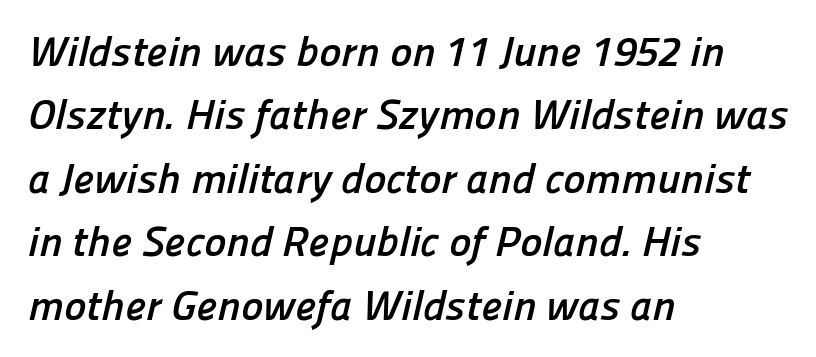
The image shows 42 px semibold sans-serif type; set left-aligned, normal line spacing (1.51x), normal letter spacing, not underlined; low stroke contrast and a medium x-height.
